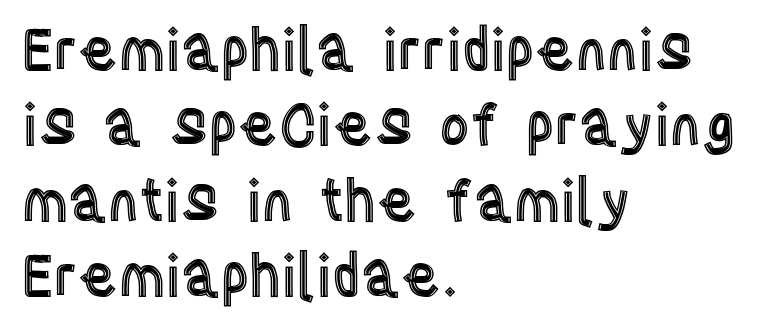
The image shows 58 px condensed type, upright; set left-aligned, normal line spacing (1.3x), normal letter spacing, not underlined; a large x-height.
